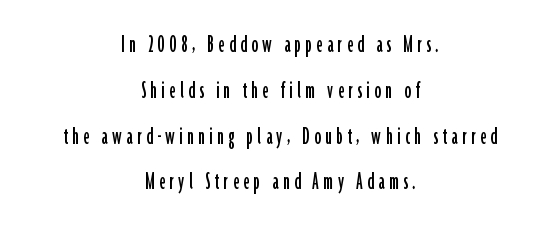
The gap between lines stays unmarked. No italicization has been applied; the sample stays upright. Visually the block forms a symmetrical silhouette, jagged on both flanks.
